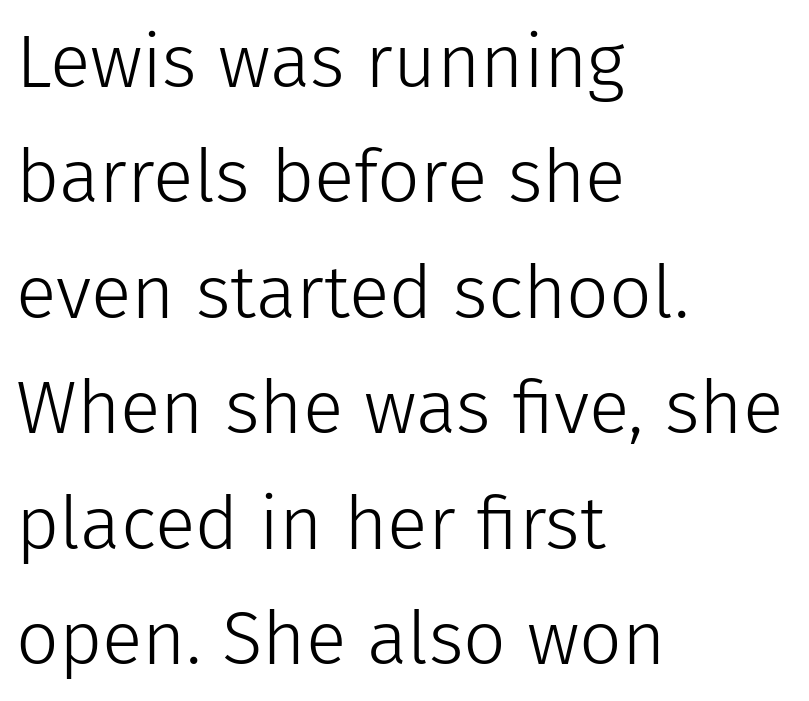
{"serif": "no", "italic": "no", "bold": "no", "weight": "light", "width": "normal", "stroke_contrast": "low", "x_height": "medium", "monospaced": "no", "underline": "no", "align": "left", "line_spacing": "normal", "line_spacing_ratio": 1.54, "letter_spacing": "normal", "letter_spacing_em": 0.0, "glyph_px": 75}
